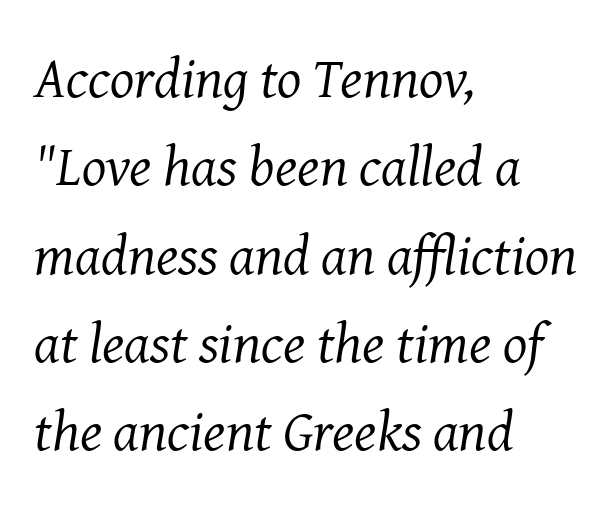
Is the type heavy? It reads as light-to-regular instead. The vertical gap from one line to the next is medium. A typesetter would mark this as italic. Typeset ragged right — the left edge is the straight one. Proportional: the letters do not fall into vertical columns.
